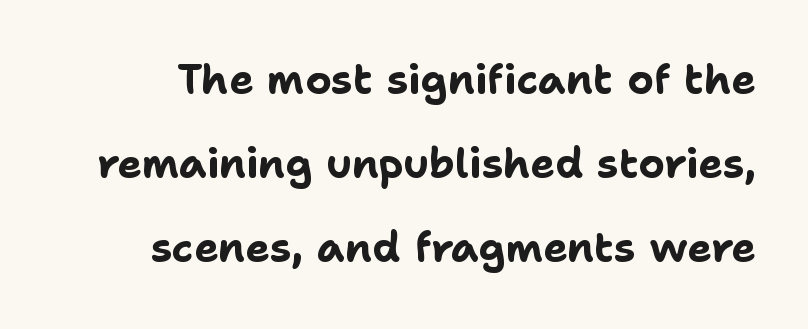
The image shows 41 px bold sans-serif type, upright; set loose line spacing (2.05x), normal letter spacing, not underlined; low stroke contrast and a medium x-height.
